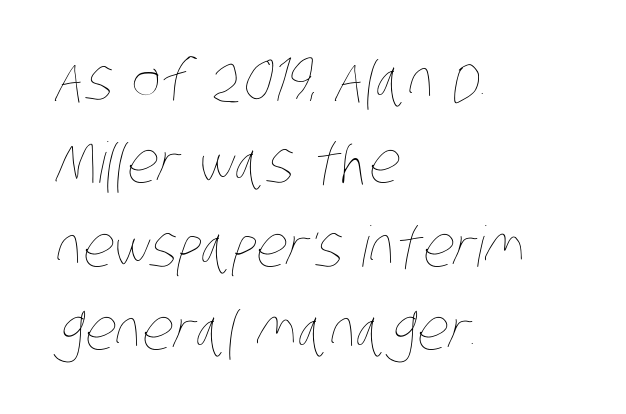
{"bold": "no", "weight": "thin", "width": "condensed", "stroke_contrast": "low", "x_height": "large", "monospaced": "no", "underline": "no", "align": "left", "line_spacing": "normal", "line_spacing_ratio": 1.49, "letter_spacing": "normal", "letter_spacing_em": 0.0, "glyph_px": 56}
